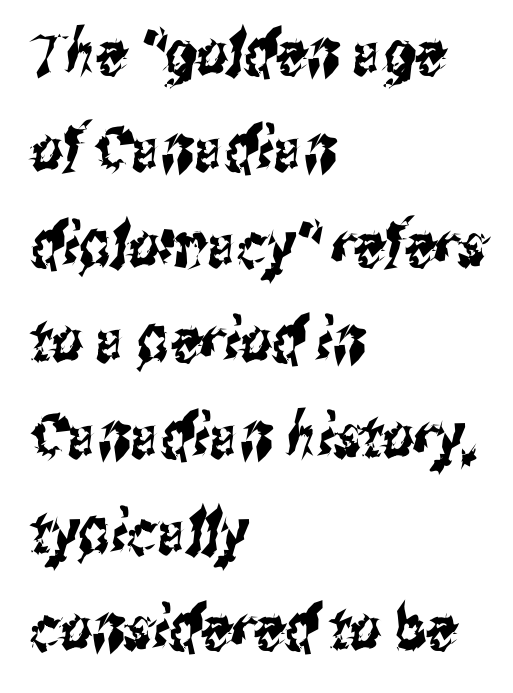
{"serif": "no", "width": "condensed", "stroke_contrast": "medium", "x_height": "medium", "monospaced": "no", "underline": "no", "align": "left", "line_spacing": "normal", "line_spacing_ratio": 1.57, "letter_spacing": "normal", "letter_spacing_em": 0.0, "glyph_px": 61}
